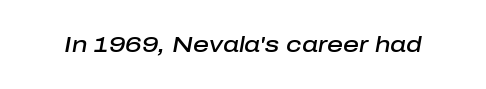
Q: Is the text bold? A: Semi-bold.
Q: Is the text italic (slanted)? A: Yes, it leans right by about 10 degrees.
Q: Is the text underlined? A: No.
Q: Is the spacing between letters normal or unusually wide? A: Normal.
